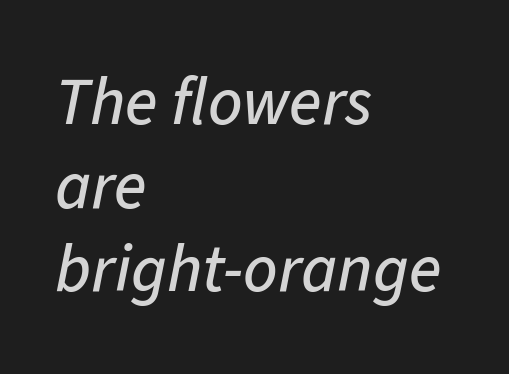
Unmarked baselines from the first word to the last. The rendering uses a moderate line-height, typical for paragraphs. The setting favours the left margin, as ordinary paragraphs usually do. The letters sit at their default tracking, neither squeezed nor spread.
